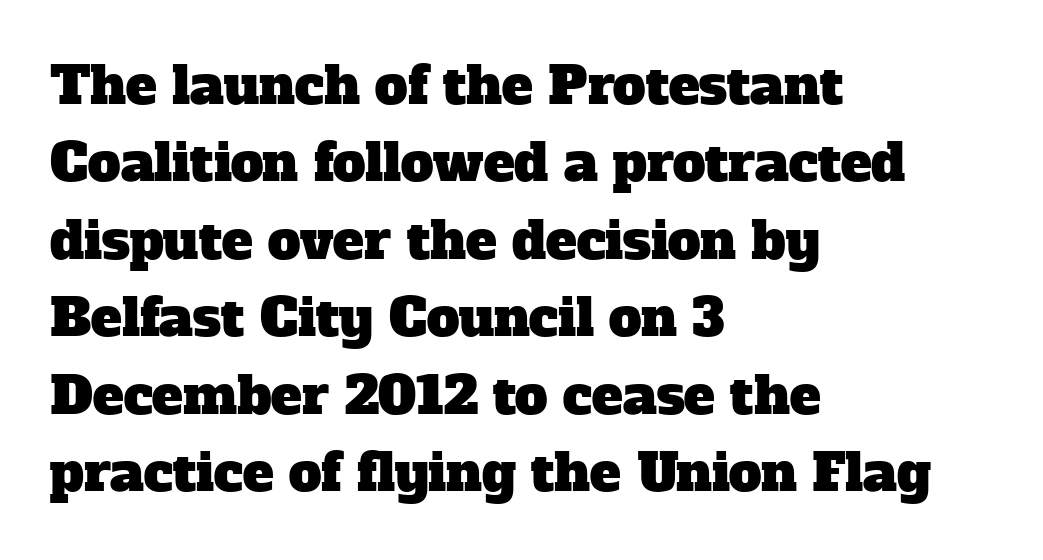
Q: Is the typeface a serif or a sans-serif typeface? A: Serif.
Q: Is the text underlined? A: No.
Q: How is the paragraph aligned? A: Left-aligned.
Q: Is the spacing between letters normal or unusually wide? A: Normal.
Q: Is the spacing between lines tight, normal or loose? A: Normal.
Q: Width (condensed, normal, or wide)? A: Normal.
Q: Stroke contrast? A: Low.
Q: x-height? A: Medium.
Q: Monospaced? A: No.
